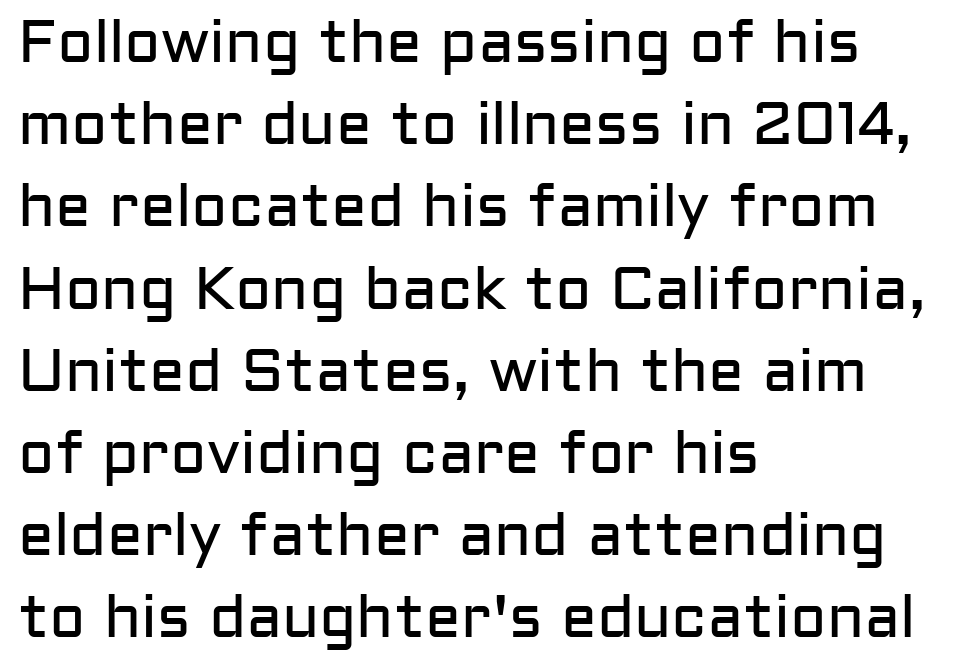
The image shows 60 px regular-weight sans-serif type, upright; set left-aligned, normal line spacing (1.37x), normal letter spacing, not underlined; low stroke contrast and a medium x-height.
